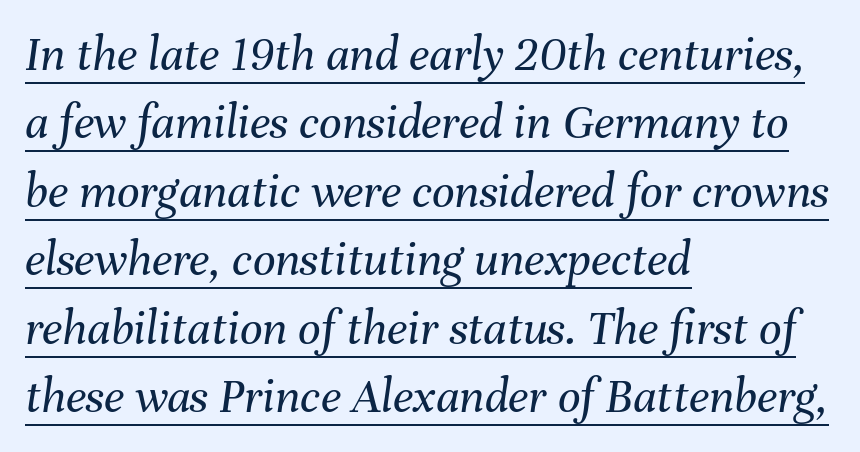
{"italic": "yes", "lean": "right", "slant_degrees": 8, "bold": "no", "weight": "regular", "width": "normal", "stroke_contrast": "medium", "x_height": "medium", "monospaced": "no", "underline": "yes", "align": "left", "line_spacing": "normal", "line_spacing_ratio": 1.37, "letter_spacing": "normal", "letter_spacing_em": 0.0, "glyph_px": 50}
